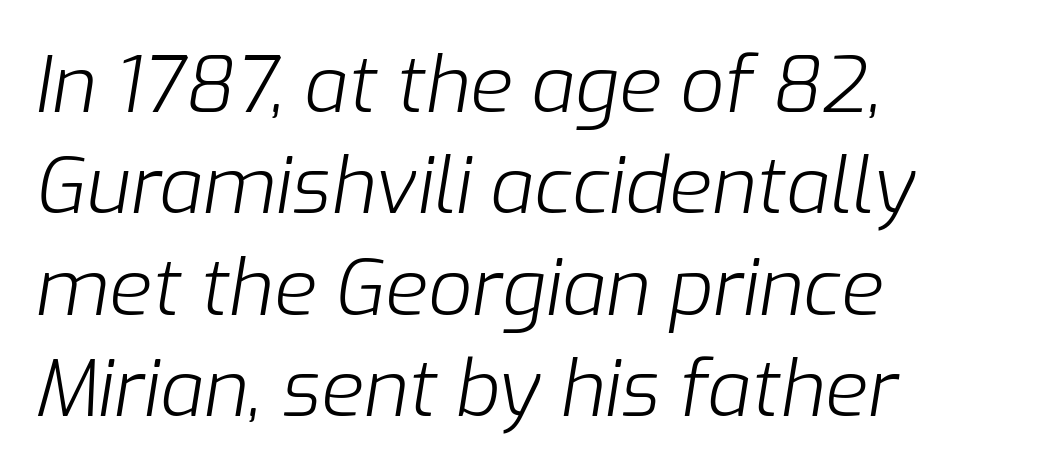
The image shows 78 px light type, italic (leaning right); set left-aligned, normal line spacing (1.3x), normal letter spacing, not underlined; low stroke contrast and a medium x-height.
